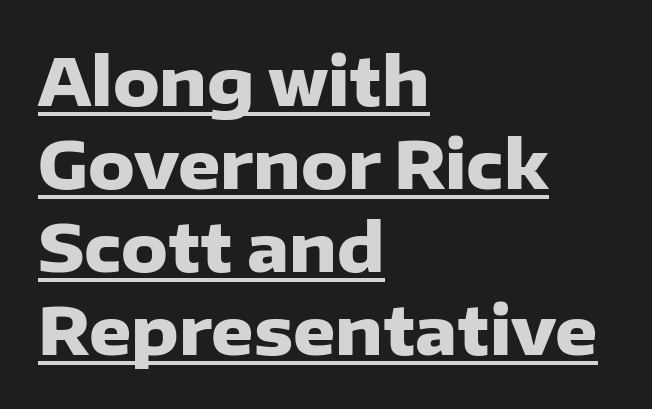
{"serif": "no", "italic": "no", "bold": "yes", "weight": "heavy", "width": "normal", "stroke_contrast": "low", "x_height": "medium", "monospaced": "no", "underline": "yes", "align": "left", "line_spacing": "normal", "line_spacing_ratio": 1.26, "letter_spacing": "normal", "letter_spacing_em": 0.0, "glyph_px": 66}
